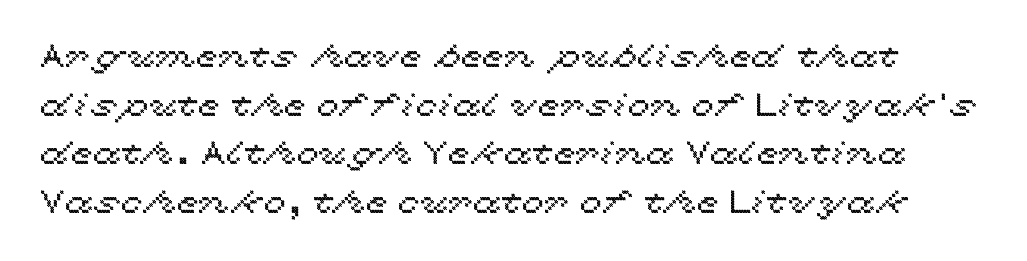
{"width": "wide", "x_height": "medium", "monospaced": "no", "underline": "no", "line_spacing": "normal", "line_spacing_ratio": 1.52, "letter_spacing": "normal", "letter_spacing_em": 0.0, "glyph_px": 32}
